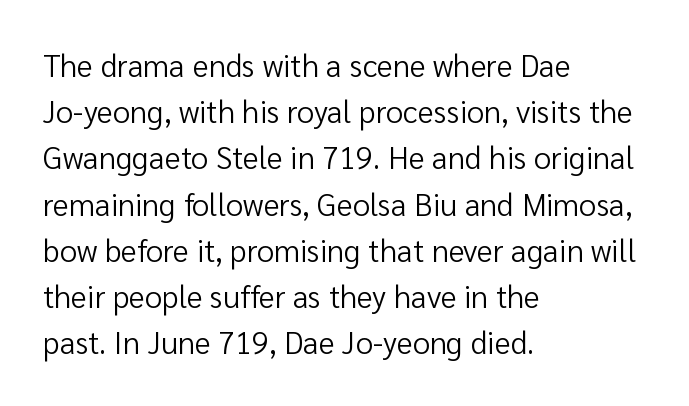
Q: Is the text bold? A: No.
Q: Is the text italic (slanted)? A: No, it is upright.
Q: Is the typeface a serif or a sans-serif typeface? A: Sans-serif.
Q: Is the text underlined? A: No.
Q: How is the paragraph aligned? A: Left-aligned.
Q: Is the spacing between letters normal or unusually wide? A: Normal.
Q: Is the spacing between lines tight, normal or loose? A: Normal.
Q: Width (condensed, normal, or wide)? A: Normal.
Q: Stroke contrast? A: Low.
Q: x-height? A: Medium.
Q: Monospaced? A: No.
